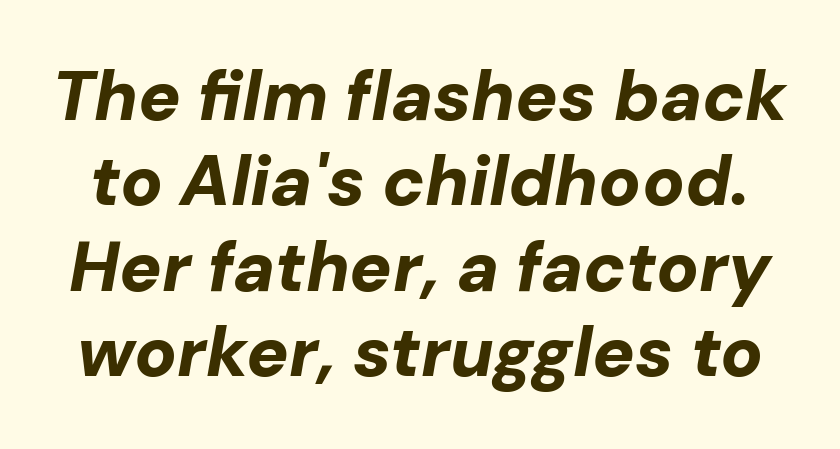
The passage shown is not underscored anywhere. These lines are rendered in a variable-pitch font. Typesetter's note: full bold, strokes at maximum text heaviness. These lines keep a tight, regular rhythm from letter to letter. The text carries the slant typical of an italic or oblique font.
